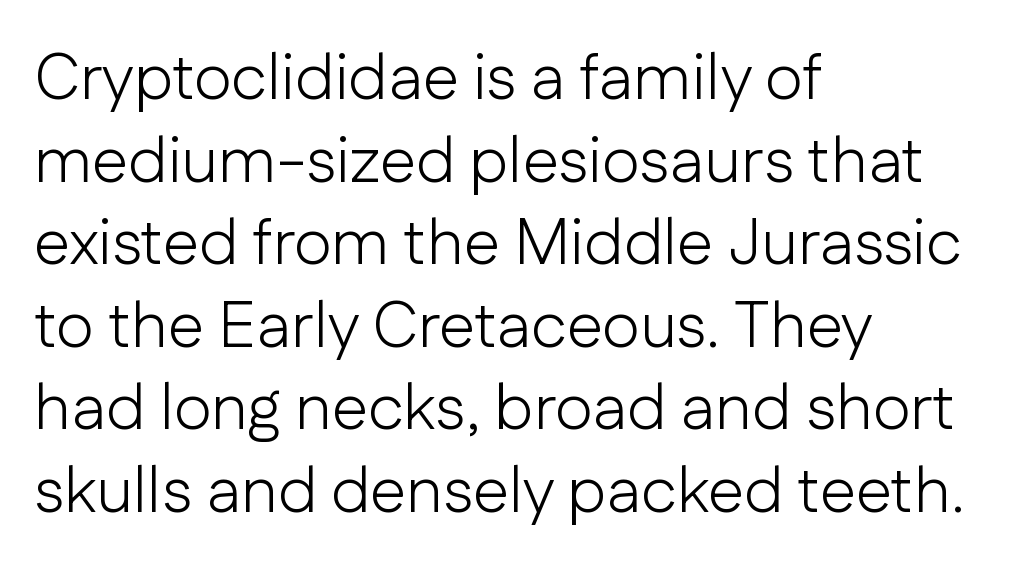
The image shows 65 px light sans-serif type, upright; set left-aligned, normal line spacing (1.27x), normal letter spacing, not underlined; low stroke contrast and a medium x-height.
